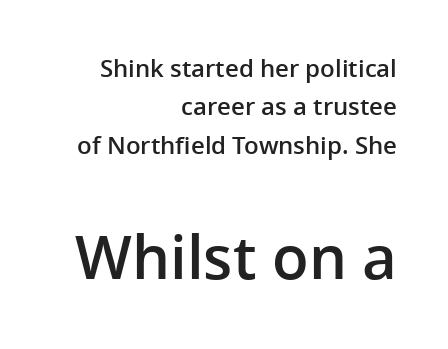
The image shows 60 px semibold sans-serif type, upright; set right-aligned, normal line spacing (1.6x), normal letter spacing, not underlined; the second (bottom) block is 2.5x larger; low stroke contrast and a medium x-height.
